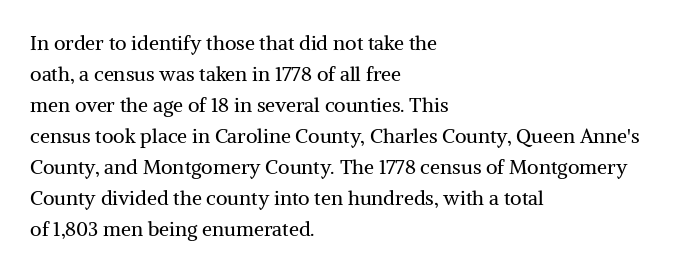
Q: Is the text bold? A: No.
Q: Is the text italic (slanted)? A: No, it is upright.
Q: Is the text underlined? A: No.
Q: How is the paragraph aligned? A: Left-aligned.
Q: Is the spacing between letters normal or unusually wide? A: Normal.
Q: Is the spacing between lines tight, normal or loose? A: Normal.
